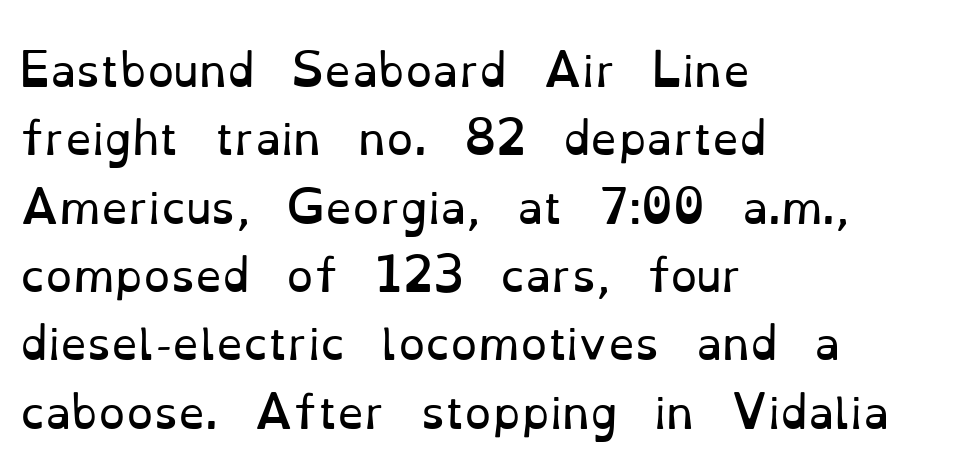
The image shows 43 px regular-weight serif type, upright; set left-aligned, normal line spacing (1.59x), normal letter spacing, not underlined; low stroke contrast and a small x-height.
